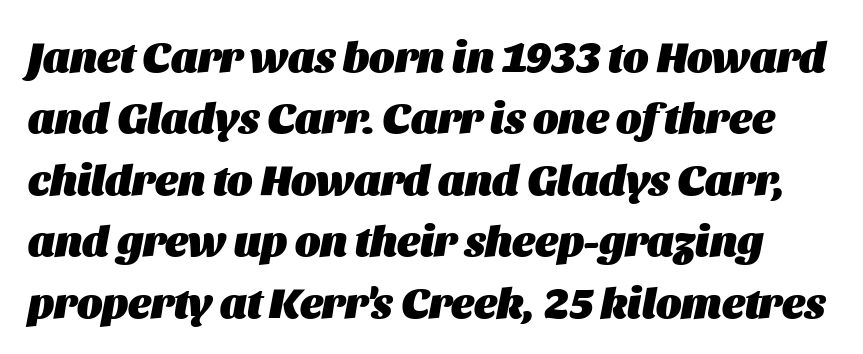
Q: Is the text bold? A: Yes.
Q: Is the text italic (slanted)? A: Yes, it leans right by about 11 degrees.
Q: Is the text underlined? A: No.
Q: Is the spacing between letters normal or unusually wide? A: Normal.
Q: Is the spacing between lines tight, normal or loose? A: Normal.
Q: Width (condensed, normal, or wide)? A: Normal.
Q: Stroke contrast? A: Medium.
Q: x-height? A: Large.
Q: Monospaced? A: No.
